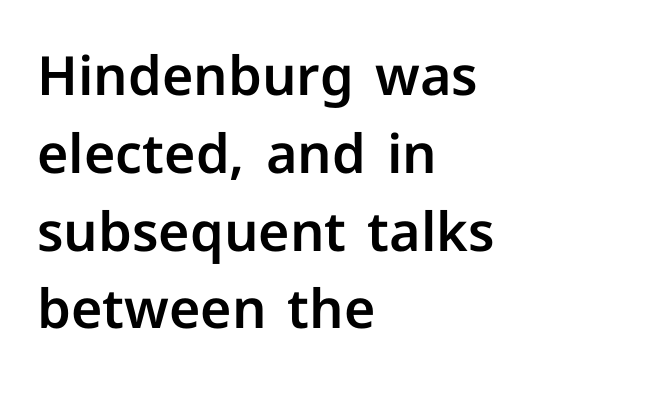
Q: Is the text italic (slanted)? A: No, it is upright.
Q: Is the typeface a serif or a sans-serif typeface? A: Sans-serif.
Q: Is the text underlined? A: No.
Q: How is the paragraph aligned? A: Left-aligned.
Q: Is the spacing between letters normal or unusually wide? A: Normal.
Q: Is the spacing between lines tight, normal or loose? A: Normal.
Q: Width (condensed, normal, or wide)? A: Normal.
Q: Stroke contrast? A: Low.
Q: x-height? A: Medium.
Q: Monospaced? A: No.
